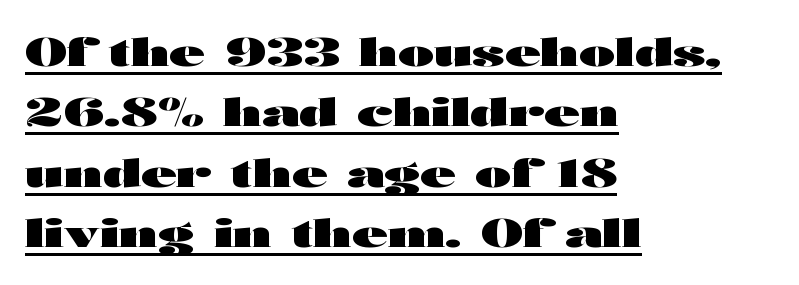
Q: Is the text bold? A: Yes.
Q: Is the text italic (slanted)? A: No, it is upright.
Q: Is the typeface a serif or a sans-serif typeface? A: Serif.
Q: Is the text underlined? A: Yes.
Q: How is the paragraph aligned? A: Left-aligned.
Q: Is the spacing between letters normal or unusually wide? A: Normal.
Q: Is the spacing between lines tight, normal or loose? A: Normal.
Q: Width (condensed, normal, or wide)? A: Wide.
Q: Stroke contrast? A: High.
Q: x-height? A: Medium.
Q: Monospaced? A: No.
